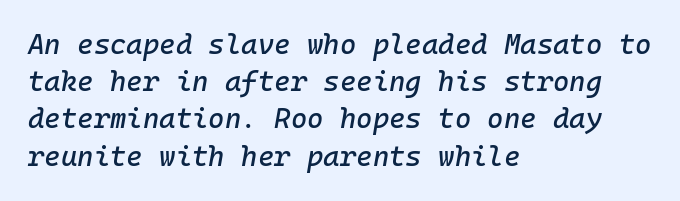
{"italic": "yes", "lean": "right", "slant_degrees": 10, "width": "normal", "stroke_contrast": "low", "x_height": "medium", "monospaced": "yes", "underline": "no", "align": "left", "line_spacing": "normal", "line_spacing_ratio": 1.33, "letter_spacing": "normal", "letter_spacing_em": 0.0, "glyph_px": 28}
